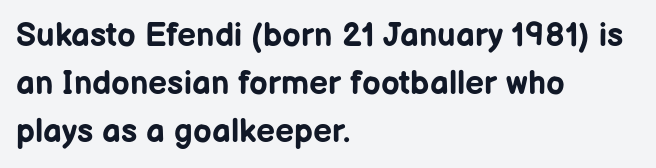
Q: Is the text bold? A: Yes.
Q: Is the text italic (slanted)? A: No, it is upright.
Q: Is the typeface a serif or a sans-serif typeface? A: Sans-serif.
Q: Is the text underlined? A: No.
Q: How is the paragraph aligned? A: Left-aligned.
Q: Is the spacing between letters normal or unusually wide? A: Normal.
Q: Is the spacing between lines tight, normal or loose? A: Normal.
Q: Width (condensed, normal, or wide)? A: Normal.
Q: Stroke contrast? A: Low.
Q: x-height? A: Medium.
Q: Monospaced? A: No.
